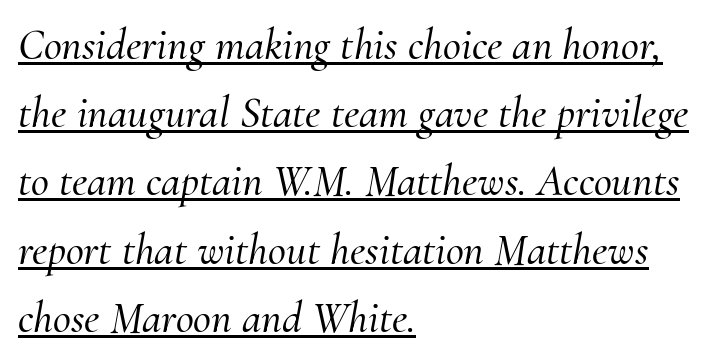
{"serif": "yes", "italic": "yes", "lean": "right", "slant_degrees": 10, "width": "normal", "stroke_contrast": "medium", "x_height": "small", "monospaced": "no", "underline": "yes", "align": "left", "line_spacing": "normal", "line_spacing_ratio": 1.55, "letter_spacing": "normal", "letter_spacing_em": 0.0, "glyph_px": 44}
